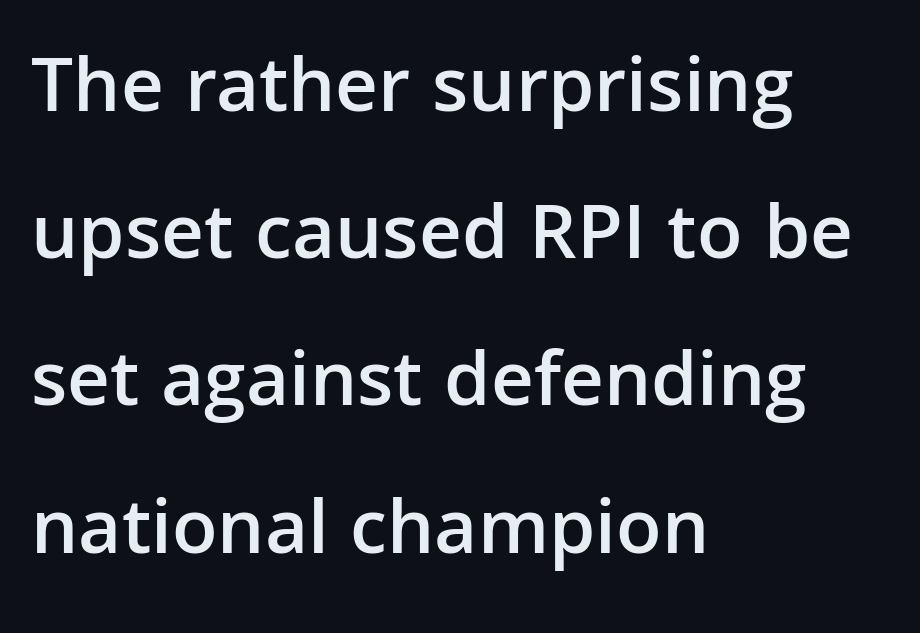
The image shows 80 px semibold sans-serif type, upright; set left-aligned, line spacing 1.84x, normal letter spacing, not underlined; low stroke contrast and a medium x-height.
